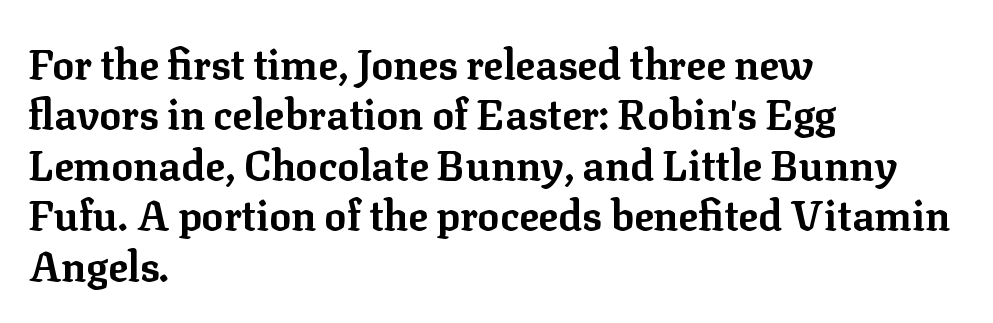
The image shows 41 px bold serif type, upright; set left-aligned, line spacing 1.23x, normal letter spacing, not underlined; low stroke contrast and a medium x-height.
